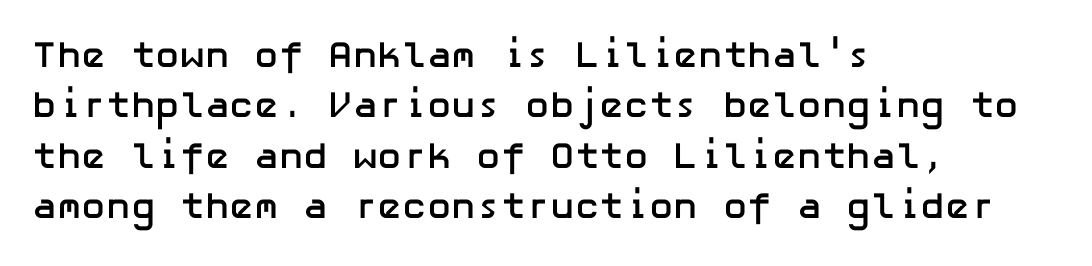
{"serif": "no", "italic": "no", "bold": "yes", "weight": "semibold", "width": "normal", "stroke_contrast": "low", "x_height": "medium", "underline": "no", "align": "left", "line_spacing": "normal", "line_spacing_ratio": 1.36, "letter_spacing": "normal", "letter_spacing_em": 0.0, "glyph_px": 37}
